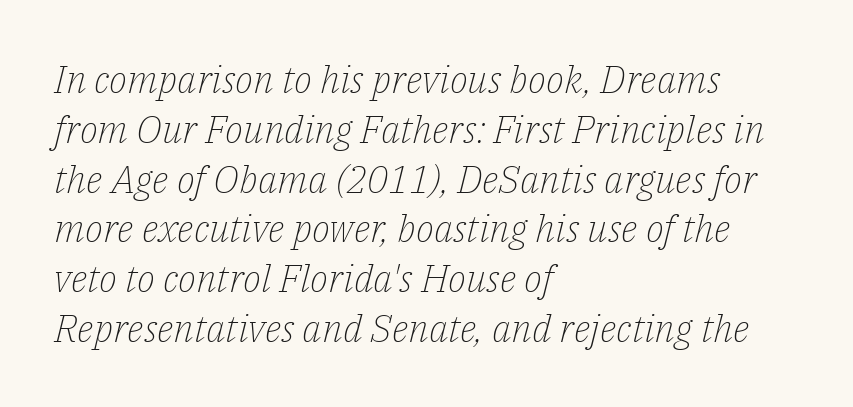
The image shows 38 px light serif type, italic (leaning right); set left-aligned, normal line spacing (1.31x), normal letter spacing, not underlined; low stroke contrast and a medium x-height.
